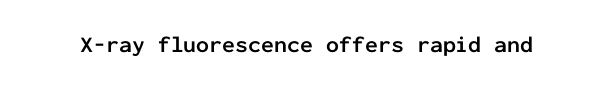
Notice how thick the strokes are: this is what a full bold looks like. In terms of letterspacing, this is plain default setting. The specimen omits any rule beneath the text block's lines. The lettering stays uniformly vertical, giving the passage a roman look.
